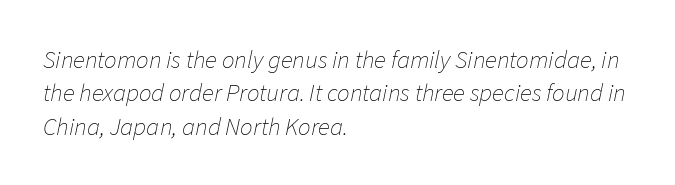
Q: Is the text bold? A: No.
Q: Is the text italic (slanted)? A: Yes, it leans right by about 11 degrees.
Q: Is the text underlined? A: No.
Q: How is the paragraph aligned? A: Left-aligned.
Q: Is the spacing between letters normal or unusually wide? A: Normal.
Q: Is the spacing between lines tight, normal or loose? A: Normal.
